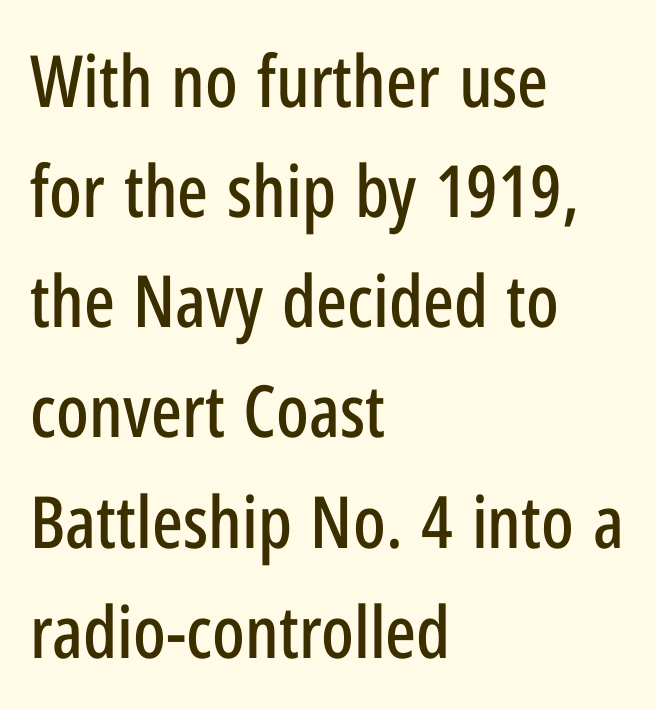
This rendering employs a face without finishing strokes, i.e., a sans-serif. Varying glyph widths throughout — classic text-font behaviour. Does the lettering tilt? It doesn't — this is upright. The words here are not underlined.
